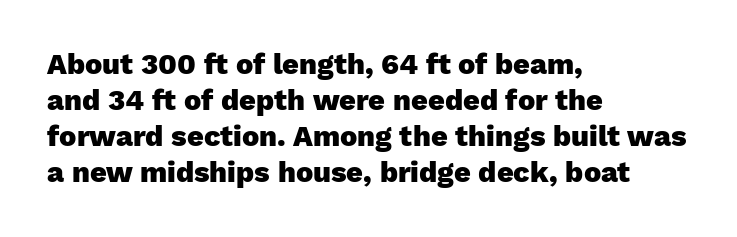
The image shows 29 px heavy sans-serif type, upright; set left-aligned, line spacing 1.24x, normal letter spacing, not underlined; low stroke contrast and a medium x-height.
